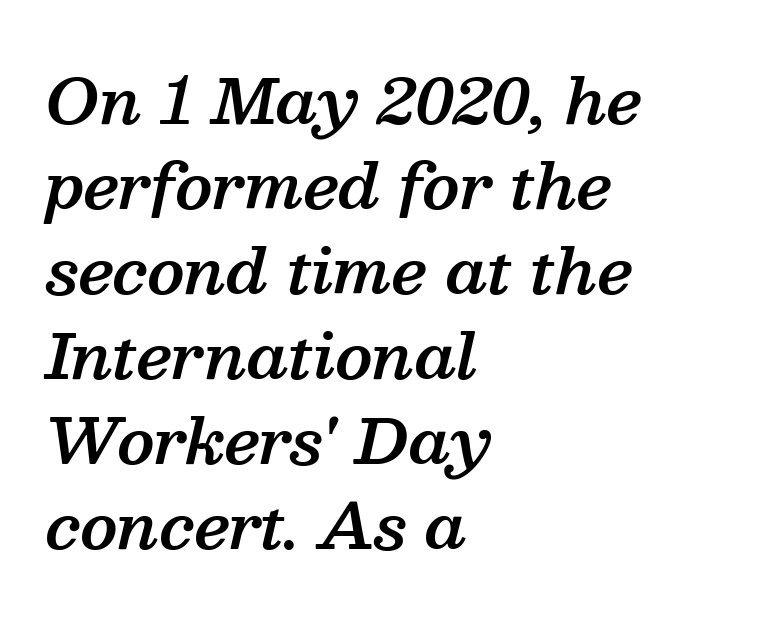
The image shows 62 px semibold serif type, italic (leaning right); set left-aligned, normal line spacing (1.37x), normal letter spacing, not underlined; medium stroke contrast and a medium x-height.
